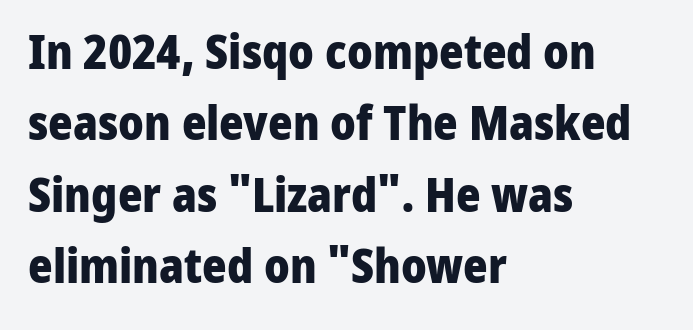
The image shows 47 px heavy sans-serif type, upright; set left-aligned, normal line spacing (1.52x), normal letter spacing, not underlined; low stroke contrast and a medium x-height.
